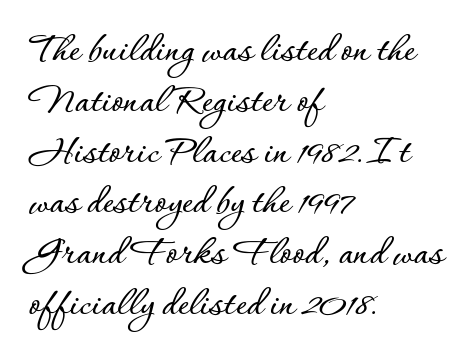
{"width": "normal", "stroke_contrast": "low", "x_height": "small", "monospaced": "no", "underline": "no", "align": "left", "line_spacing_ratio": 1.21, "letter_spacing": "normal", "letter_spacing_em": 0.0, "glyph_px": 42}
